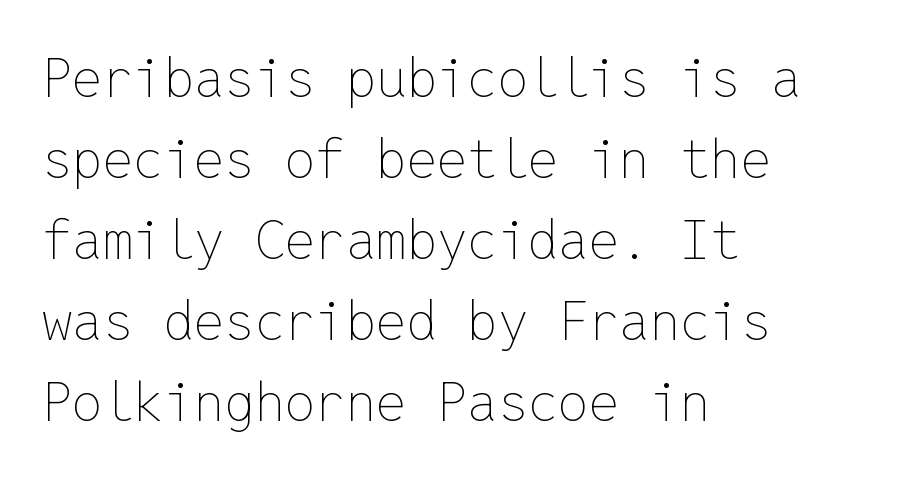
Q: Is the text bold? A: No.
Q: Is the text italic (slanted)? A: No, it is upright.
Q: Is the text underlined? A: No.
Q: How is the paragraph aligned? A: Left-aligned.
Q: Is the spacing between letters normal or unusually wide? A: Normal.
Q: Is the spacing between lines tight, normal or loose? A: Normal.
Q: Width (condensed, normal, or wide)? A: Normal.
Q: Stroke contrast? A: Low.
Q: x-height? A: Medium.
Q: Monospaced? A: Yes.
